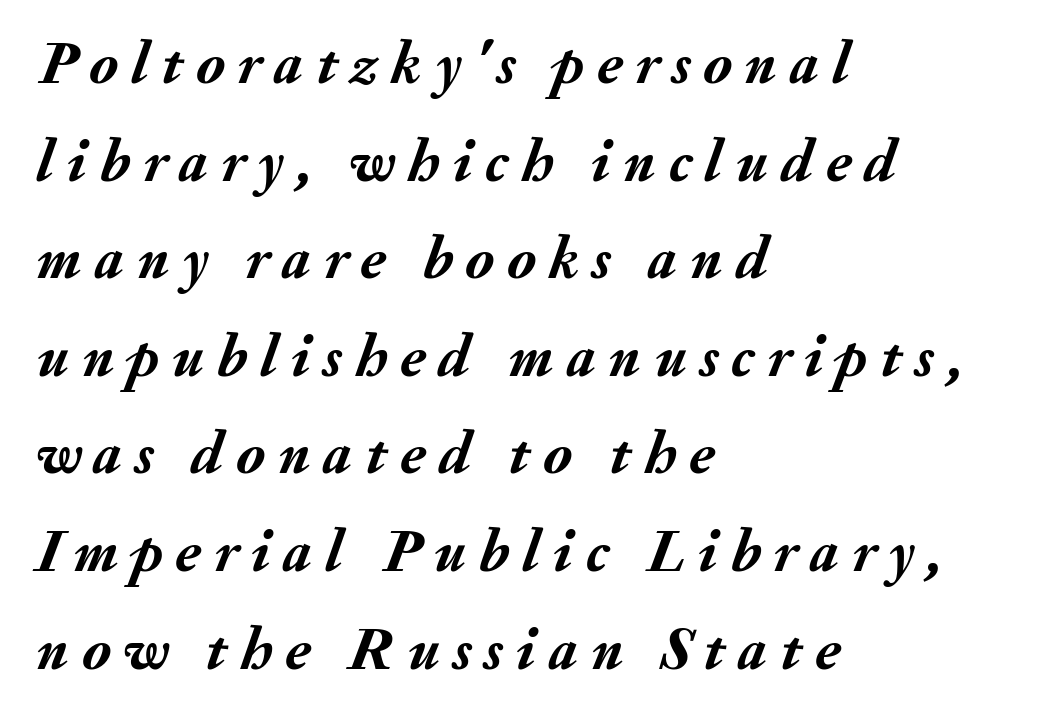
The image shows 61 px semibold type, italic (leaning right); set left-aligned, normal line spacing (1.6x), unusually wide letter spacing (+0.21 em), not underlined; medium stroke contrast and a small x-height.
